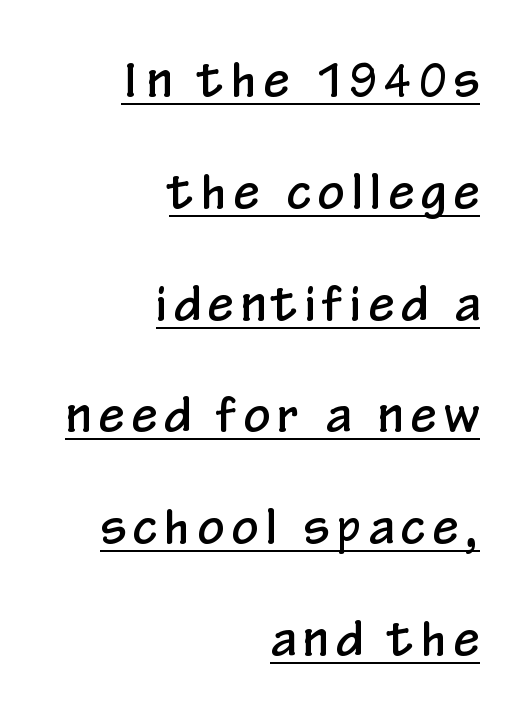
{"serif": "no", "italic": "no", "width": "condensed", "stroke_contrast": "low", "x_height": "medium", "monospaced": "no", "underline": "yes", "align": "right", "line_spacing": "loose", "line_spacing_ratio": 2.43, "glyph_px": 46}
